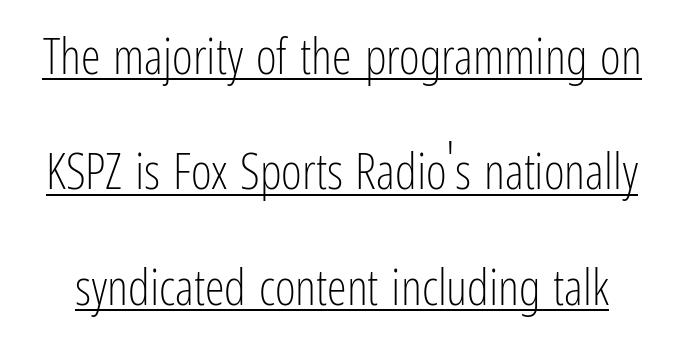
Unlike italic type, these characters show no tilt at all. You could not count columns in this text — the font is proportionally spaced. A sans-serif font was chosen for this passage. Tracking here is standard; glyphs follow each other at the usual distance.
